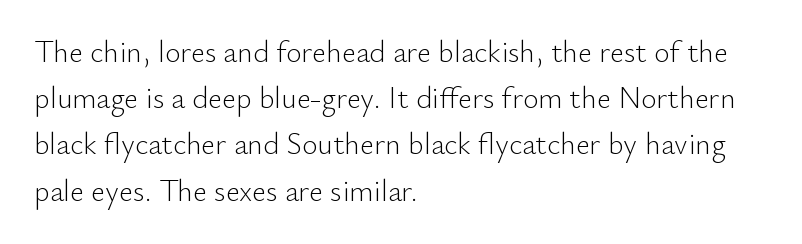
{"serif": "no", "italic": "no", "bold": "no", "weight": "light", "width": "normal", "stroke_contrast": "low", "x_height": "small", "monospaced": "no", "underline": "no", "align": "left", "line_spacing": "normal", "line_spacing_ratio": 1.54, "letter_spacing": "normal", "letter_spacing_em": 0.0, "glyph_px": 30}
